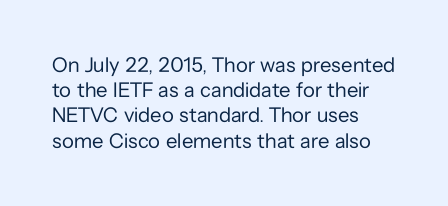
{"italic": "no", "bold": "no", "underline": "no", "align": "left", "line_spacing_ratio": 1.2, "letter_spacing": "normal", "letter_spacing_em": 0.0, "glyph_px": 21}
